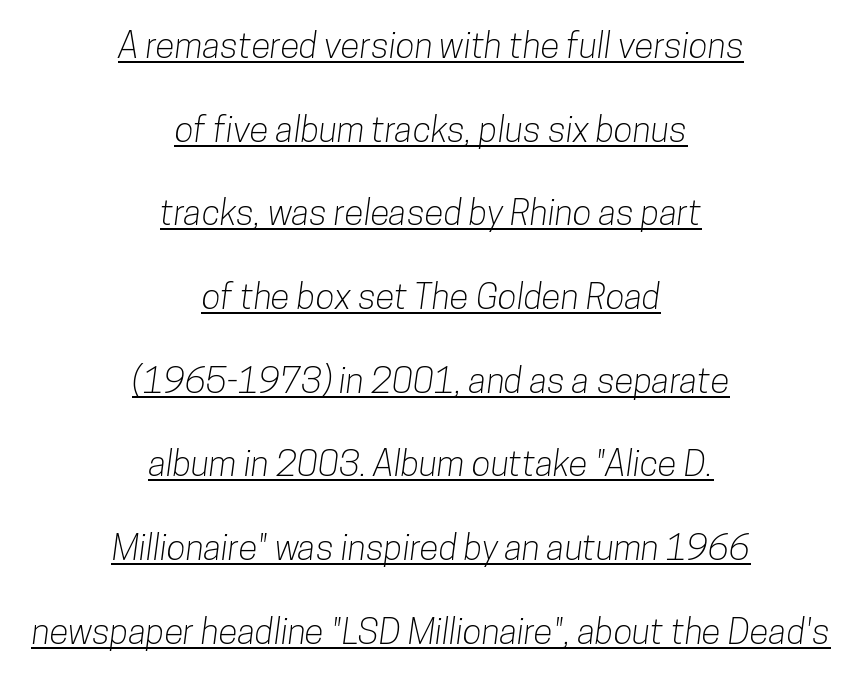
The image shows 35 px condensed sans-serif type; set centered, loose line spacing (2.39x), normal letter spacing, underlined; low stroke contrast and a medium x-height.
